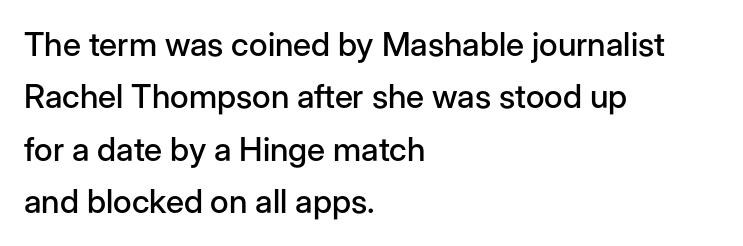
Q: Is the text italic (slanted)? A: No, it is upright.
Q: Is the typeface a serif or a sans-serif typeface? A: Sans-serif.
Q: Is the text underlined? A: No.
Q: How is the paragraph aligned? A: Left-aligned.
Q: Is the spacing between letters normal or unusually wide? A: Normal.
Q: Is the spacing between lines tight, normal or loose? A: Normal.
Q: Width (condensed, normal, or wide)? A: Normal.
Q: Stroke contrast? A: Low.
Q: x-height? A: Medium.
Q: Monospaced? A: No.
